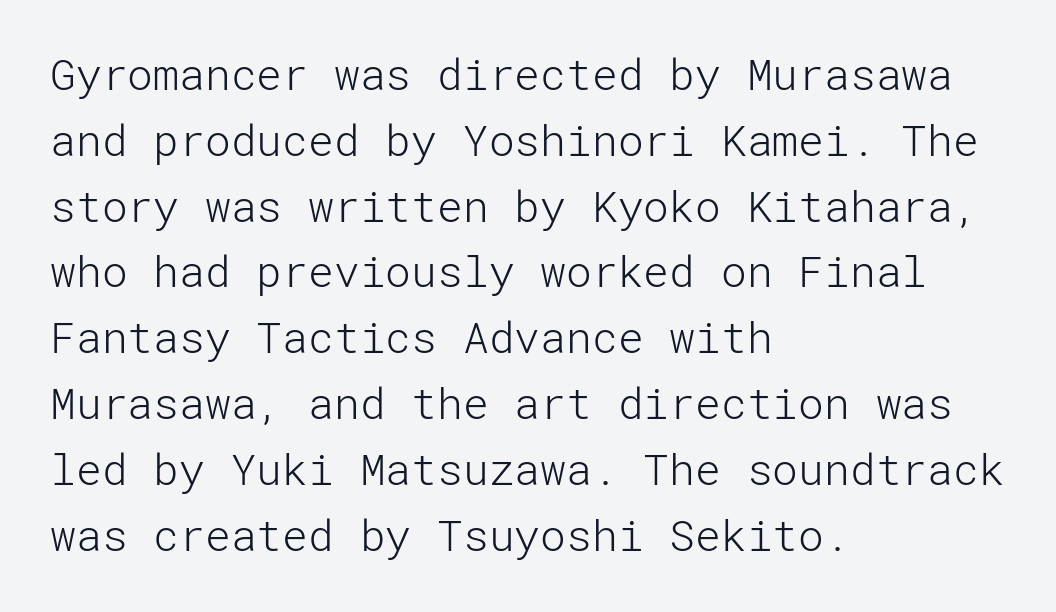
{"serif": "no", "italic": "no", "bold": "no", "weight": "light", "width": "normal", "stroke_contrast": "low", "x_height": "medium", "underline": "no", "align": "left", "line_spacing": "normal", "line_spacing_ratio": 1.53, "letter_spacing": "normal", "letter_spacing_em": 0.0, "glyph_px": 43}
